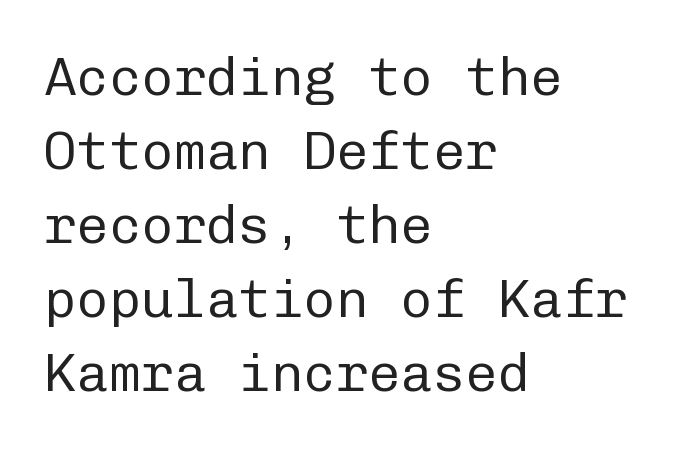
{"serif": "no", "italic": "no", "bold": "no", "weight": "regular", "width": "normal", "stroke_contrast": "low", "x_height": "medium", "monospaced": "yes", "underline": "no", "align": "left", "line_spacing": "normal", "line_spacing_ratio": 1.37, "letter_spacing": "normal", "letter_spacing_em": 0.0, "glyph_px": 54}
